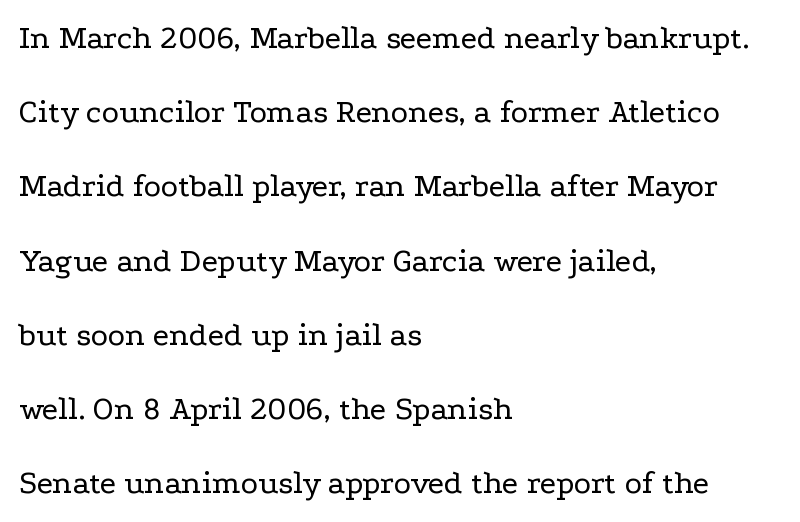
The line-height multiplier appears high, well above default. The compositor pushed each line to the left boundary. The letters advance in unequal steps, a hallmark of proportional type. Posture: upright roman. Letterform terminals end in serifs throughout the passage.
